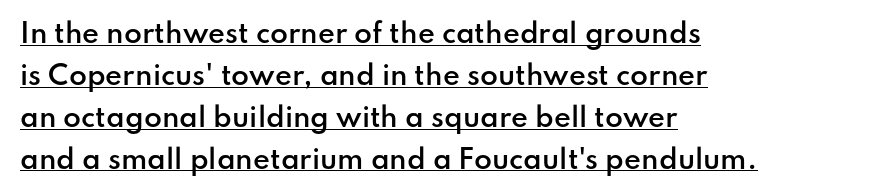
{"italic": "no", "bold": "semi", "underline": "yes", "align": "left", "line_spacing": "normal", "line_spacing_ratio": 1.61, "letter_spacing": "normal", "letter_spacing_em": 0.0, "glyph_px": 26}
